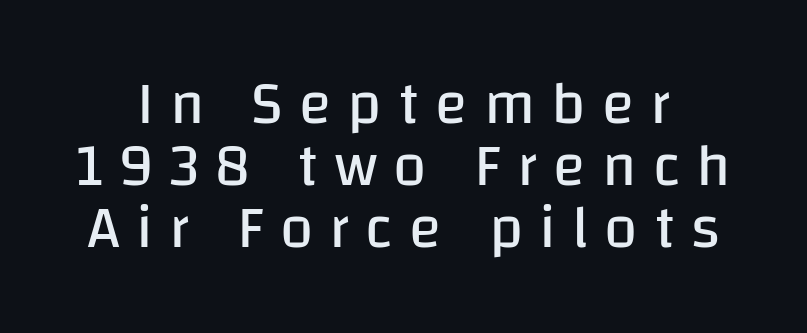
The image shows 60 px regular-weight sans-serif type, upright; set tight line spacing (1.03x), unusually wide letter spacing (+0.27 em), not underlined; low stroke contrast and a large x-height.
